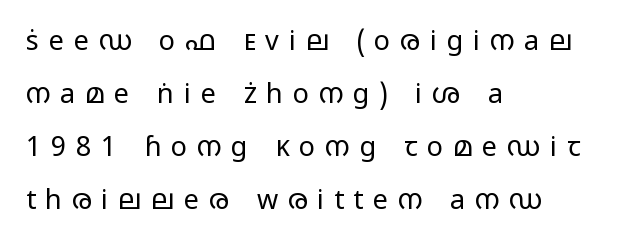
The image shows 27 px text type, upright; set left-aligned, loose line spacing (1.96x), unusually wide letter spacing (+0.36 em), not underlined.
